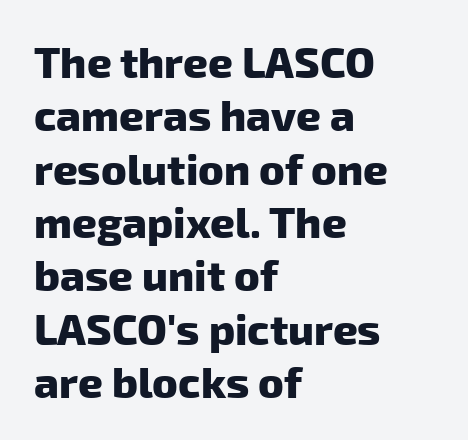
Q: Is the text bold? A: Yes.
Q: Is the typeface a serif or a sans-serif typeface? A: Sans-serif.
Q: Is the text underlined? A: No.
Q: How is the paragraph aligned? A: Left-aligned.
Q: Is the spacing between letters normal or unusually wide? A: Normal.
Q: Width (condensed, normal, or wide)? A: Normal.
Q: Stroke contrast? A: Low.
Q: x-height? A: Medium.
Q: Monospaced? A: No.
